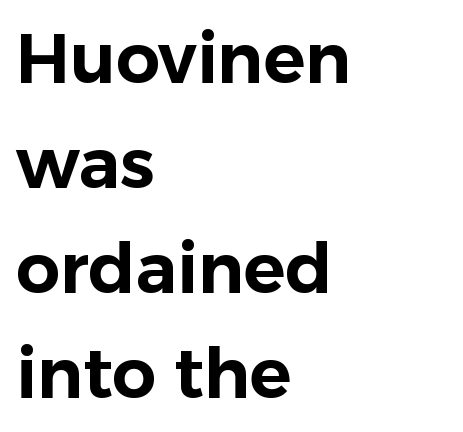
Normally led — the rows are evenly, conventionally spaced. Every row of glyphs begins at an identical x-position on the left. Is this a fixed-width face? No — the glyphs have proportional, varying widths. Check under the words: just untouched page. The glyphs in this specimen are sans serif. Students, note that the glyphs here touch the page at normal intervals.
